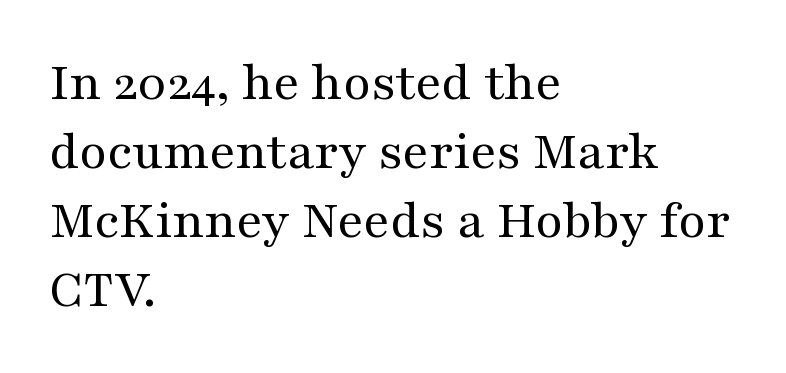
Q: Is the text bold? A: No.
Q: Is the text italic (slanted)? A: No, it is upright.
Q: Is the typeface a serif or a sans-serif typeface? A: Serif.
Q: Is the text underlined? A: No.
Q: How is the paragraph aligned? A: Left-aligned.
Q: Is the spacing between letters normal or unusually wide? A: Normal.
Q: Width (condensed, normal, or wide)? A: Wide.
Q: Stroke contrast? A: Medium.
Q: x-height? A: Medium.
Q: Monospaced? A: No.
